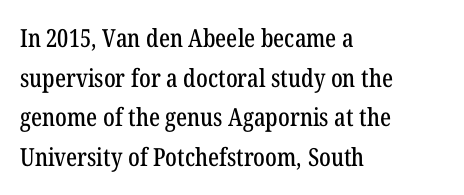
The image shows 25 px text type, upright; set left-aligned, normal line spacing (1.59x), normal letter spacing, not underlined.
